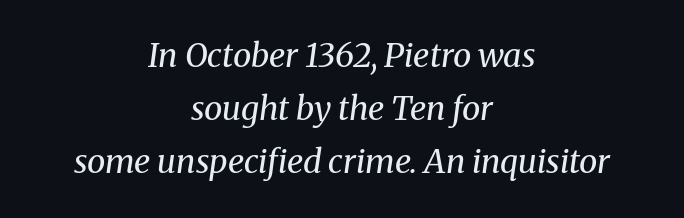
Evenly set lines give the paragraph a standard silhouette. Looks like regular typesetting: each glyph gets only the width it needs. Beneath every word, the page is bare. Does extra space separate the letters? No, they use regular spacing. The designer went with a serif here, giving each stem small feet.
